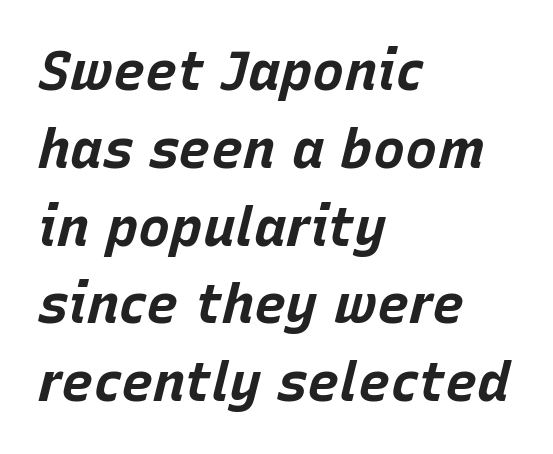
Q: Is the text bold? A: Yes.
Q: Is the text italic (slanted)? A: Yes, it leans right by about 15 degrees.
Q: Is the text underlined? A: No.
Q: How is the paragraph aligned? A: Left-aligned.
Q: Is the spacing between letters normal or unusually wide? A: Normal.
Q: Is the spacing between lines tight, normal or loose? A: Normal.
Q: Width (condensed, normal, or wide)? A: Normal.
Q: Stroke contrast? A: Low.
Q: x-height? A: Large.
Q: Monospaced? A: No.
